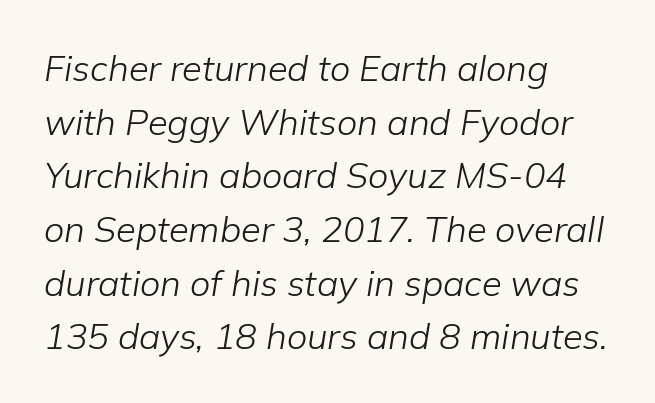
{"italic": "yes", "lean": "right", "slant_degrees": 9, "bold": "no", "weight": "light", "width": "normal", "stroke_contrast": "low", "x_height": "medium", "monospaced": "no", "underline": "no", "align": "left", "line_spacing": "normal", "line_spacing_ratio": 1.49, "letter_spacing": "normal", "letter_spacing_em": 0.0, "glyph_px": 36}
